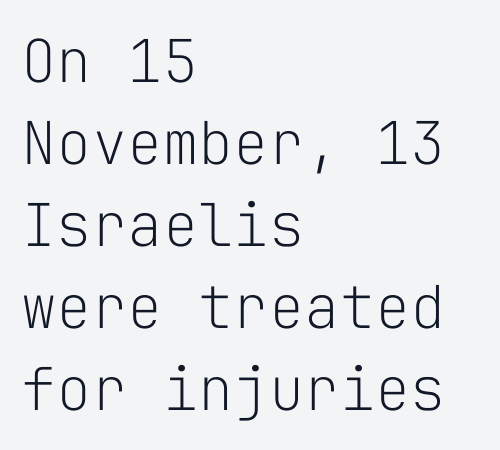
The image shows 59 px light sans-serif type, upright, monospaced; set left-aligned, normal line spacing (1.39x), normal letter spacing, not underlined; low stroke contrast and a medium x-height.
